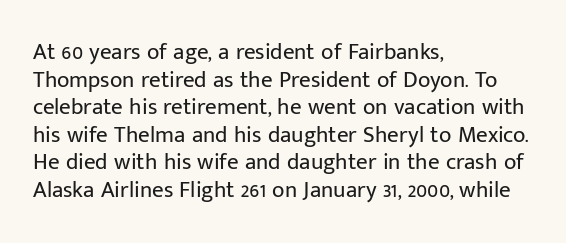
The image shows 23 px text type, upright; set left-aligned, line spacing 1.2x, normal letter spacing, not underlined.
